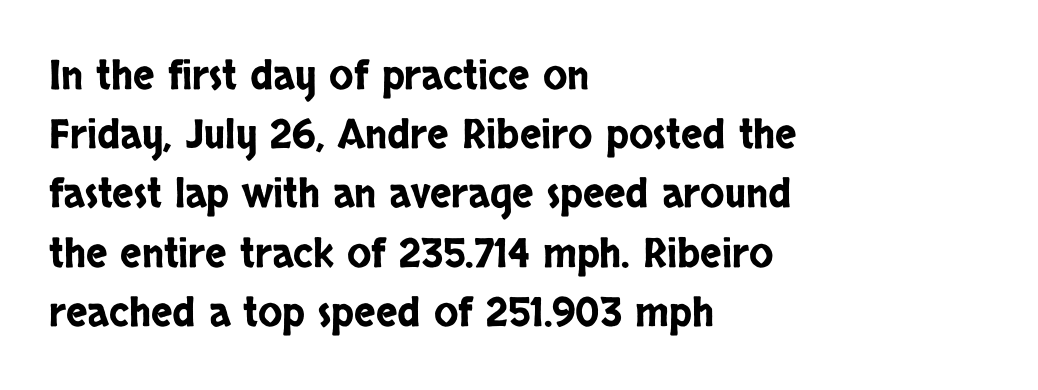
The image shows 40 px condensed sans-serif type, upright; set left-aligned, normal line spacing (1.48x), normal letter spacing, not underlined; low stroke contrast and a large x-height.
